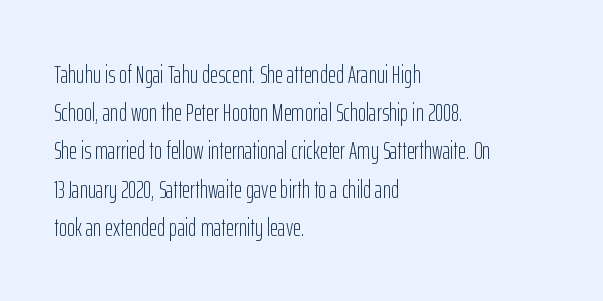
The glyphs are unaccompanied by any horizontal stroke below them. Posture: vertical. These lines keep a tight, regular rhythm from letter to letter. Interline gaps are of average width in this sample. The paragraph shown leans on its left margin.
